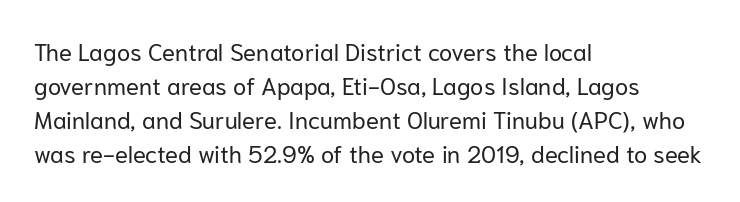
The image shows 24 px text type, upright; set left-aligned, normal line spacing (1.41x), normal letter spacing, not underlined.
